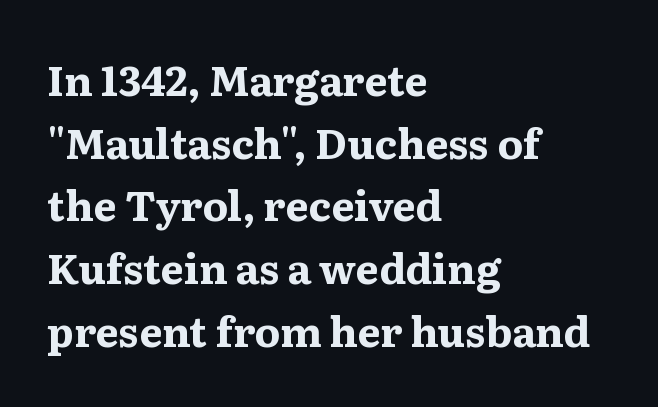
{"serif": "yes", "italic": "no", "bold": "yes", "weight": "bold", "width": "wide", "stroke_contrast": "medium", "x_height": "medium", "monospaced": "no", "underline": "no", "align": "left", "line_spacing": "normal", "line_spacing_ratio": 1.53, "letter_spacing": "normal", "letter_spacing_em": 0.0, "glyph_px": 41}
